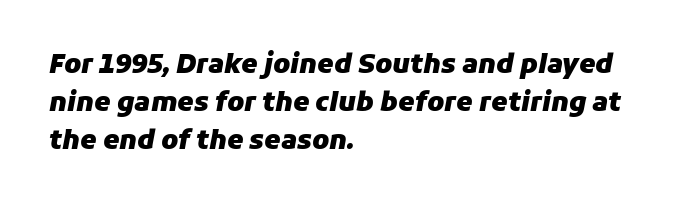
In terms of posture, this sample is oblique. Students, note that the glyphs here touch the page at normal intervals. Typeset ragged right — the left edge is the straight one. These lines carry a lot of weight — the face is fully bold. This sample keeps an unexceptional amount of space between lines. Quick note: underline off.
